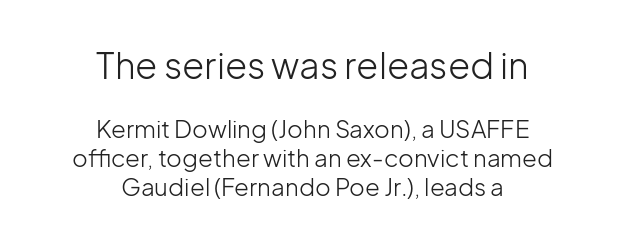
{"serif": "no", "italic": "no", "bold": "no", "weight": "light", "width": "normal", "stroke_contrast": "low", "x_height": "medium", "monospaced": "no", "underline": "no", "align": "center", "line_spacing_ratio": 1.21, "letter_spacing": "normal", "letter_spacing_em": 0.0, "larger_block": "first", "size_ratio": 1.5, "glyph_px": 36}
